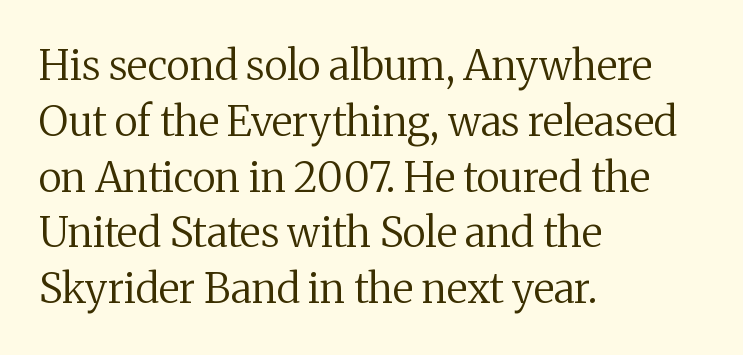
Q: Is the text bold? A: No.
Q: Is the text italic (slanted)? A: No, it is upright.
Q: Is the typeface a serif or a sans-serif typeface? A: Serif.
Q: Is the text underlined? A: No.
Q: How is the paragraph aligned? A: Left-aligned.
Q: Is the spacing between letters normal or unusually wide? A: Normal.
Q: Is the spacing between lines tight, normal or loose? A: Normal.
Q: Width (condensed, normal, or wide)? A: Normal.
Q: Stroke contrast? A: Medium.
Q: x-height? A: Medium.
Q: Monospaced? A: No.
